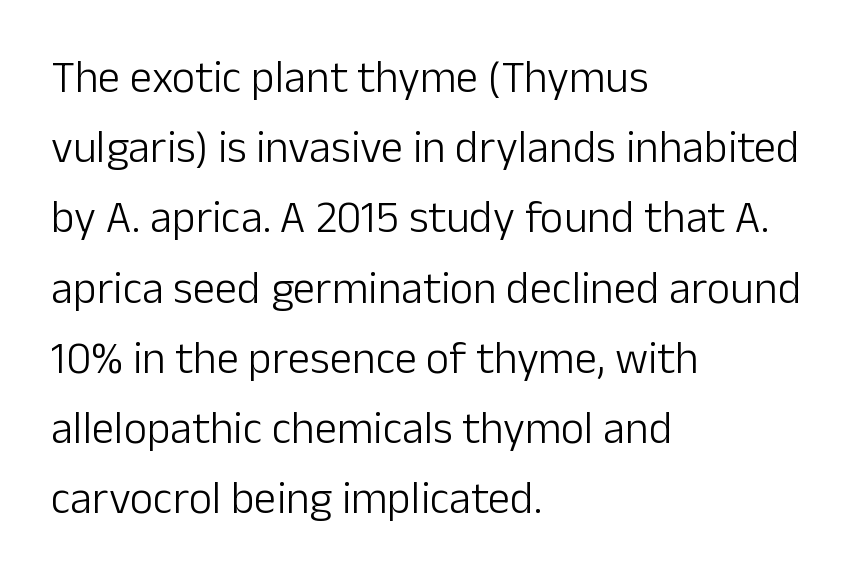
{"serif": "no", "italic": "no", "bold": "no", "weight": "light", "width": "normal", "stroke_contrast": "low", "x_height": "medium", "monospaced": "no", "underline": "no", "align": "left", "line_spacing": "normal", "line_spacing_ratio": 1.56, "letter_spacing": "normal", "letter_spacing_em": 0.0, "glyph_px": 45}
